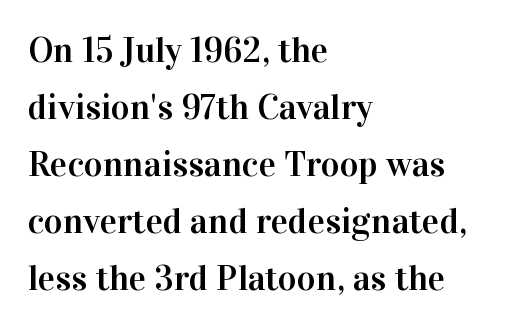
{"serif": "yes", "italic": "no", "width": "normal", "stroke_contrast": "high", "x_height": "medium", "monospaced": "no", "underline": "no", "align": "left", "line_spacing": "normal", "line_spacing_ratio": 1.58, "letter_spacing": "normal", "letter_spacing_em": 0.0, "glyph_px": 36}
